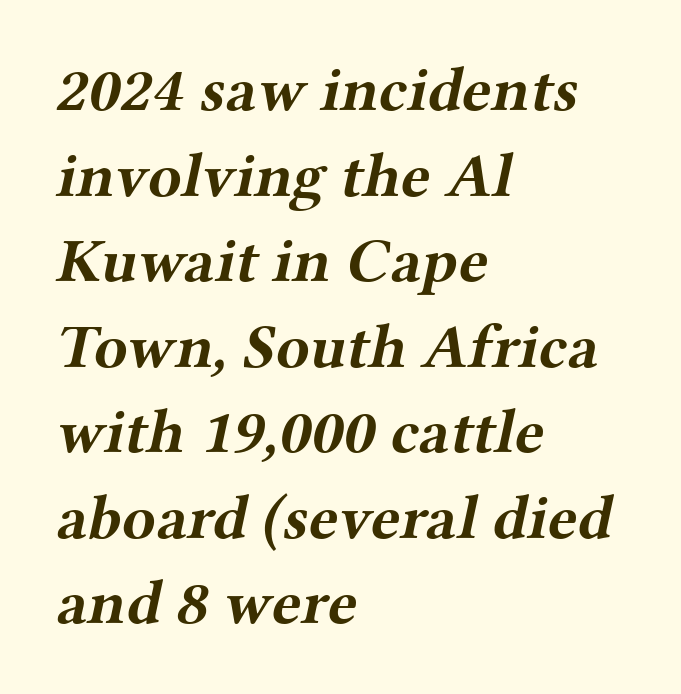
Summary of vertical rhythm: regular, with standard interline spacing. Look at the stroke-to-counter ratio: heavy, a bold. Unlike a clean sans, this face finishes its strokes with serifs. Glance below the letters and you will spot only blank space.
